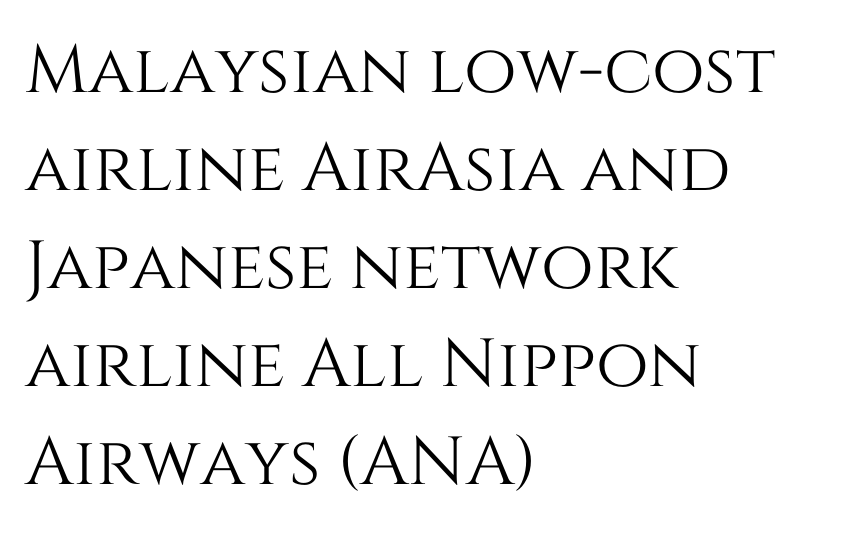
{"italic": "no", "width": "normal", "stroke_contrast": "medium", "x_height": "large", "monospaced": "no", "underline": "no", "align": "left", "line_spacing": "normal", "line_spacing_ratio": 1.44, "letter_spacing": "normal", "letter_spacing_em": 0.0, "glyph_px": 68}
